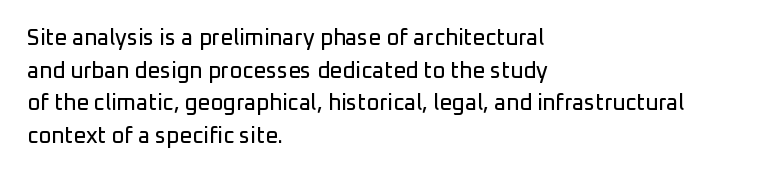
The image shows 22 px text type, upright; set left-aligned, normal line spacing (1.48x), normal letter spacing, not underlined.
